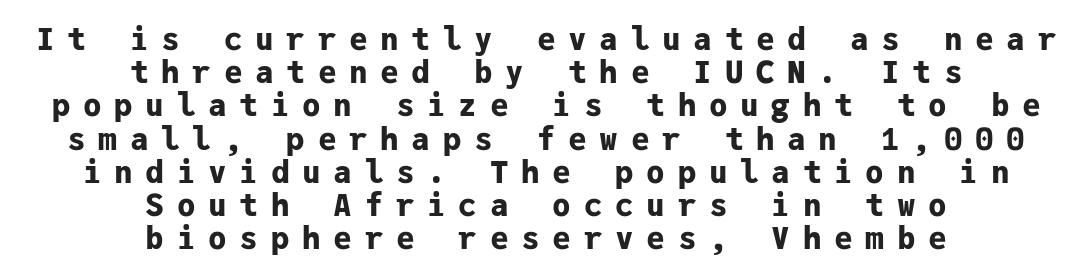
{"serif": "no", "italic": "no", "bold": "yes", "weight": "bold", "width": "normal", "stroke_contrast": "low", "x_height": "medium", "monospaced": "yes", "underline": "no", "align": "center", "line_spacing": "tight", "line_spacing_ratio": 1.07, "letter_spacing": "wide", "letter_spacing_em": 0.41, "glyph_px": 31}
